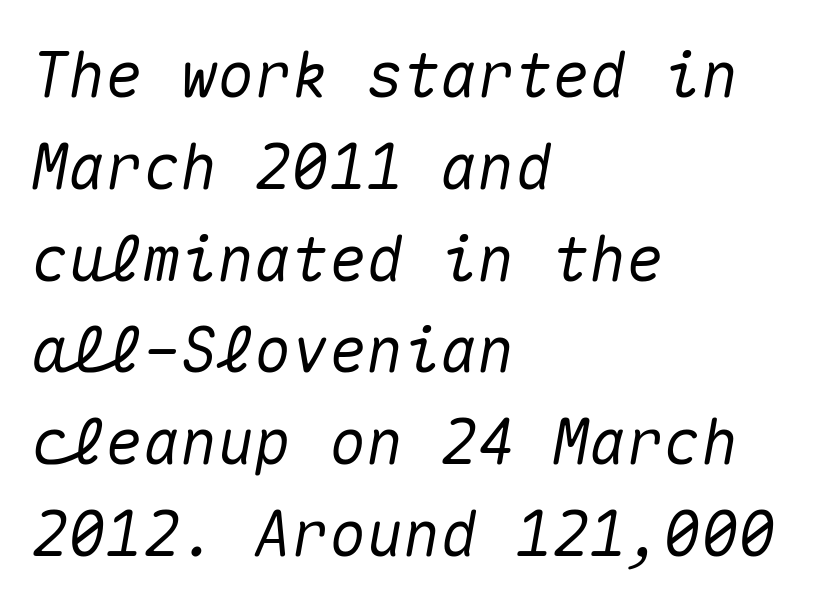
Q: Is the text italic (slanted)? A: Yes, it leans right by about 10 degrees.
Q: Is the text underlined? A: No.
Q: How is the paragraph aligned? A: Left-aligned.
Q: Is the spacing between letters normal or unusually wide? A: Normal.
Q: Is the spacing between lines tight, normal or loose? A: Normal.
Q: Width (condensed, normal, or wide)? A: Normal.
Q: Stroke contrast? A: Medium.
Q: x-height? A: Medium.
Q: Monospaced? A: Yes.
